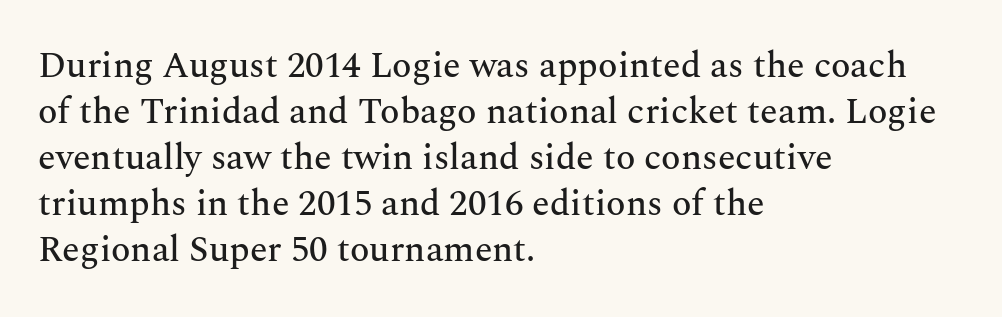
The image shows 36 px serif type, upright; set left-aligned, normal line spacing (1.28x), normal letter spacing, not underlined; medium stroke contrast and a medium x-height.
